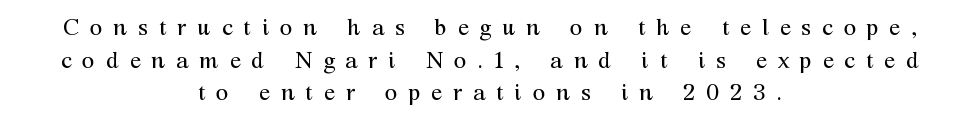
The image shows 23 px text type, upright; set centered, normal line spacing (1.42x), unusually wide letter spacing (+0.47 em), not underlined.
